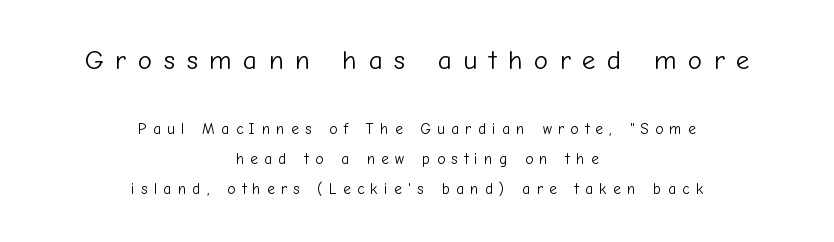
{"italic": "no", "bold": "no", "underline": "no", "align": "center", "line_spacing": "loose", "line_spacing_ratio": 2.0, "letter_spacing": "wide", "letter_spacing_em": 0.43, "larger_block": "first", "size_ratio": 1.8, "glyph_px": 27}
